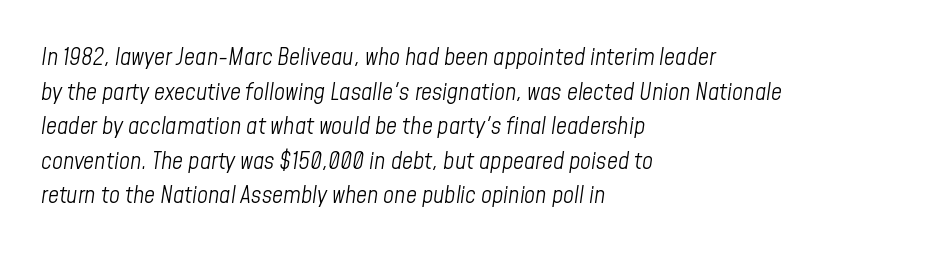
{"italic": "yes", "lean": "right", "slant_degrees": 8, "bold": "no", "underline": "no", "align": "left", "line_spacing": "normal", "line_spacing_ratio": 1.44, "letter_spacing": "normal", "letter_spacing_em": 0.0, "glyph_px": 24}
